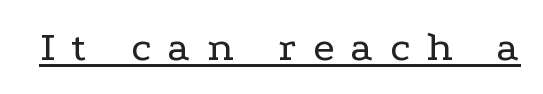
{"serif": "yes", "italic": "no", "bold": "no", "weight": "regular", "width": "wide", "stroke_contrast": "low", "x_height": "medium", "monospaced": "no", "underline": "yes", "letter_spacing": "wide", "letter_spacing_em": 0.39, "glyph_px": 43}
